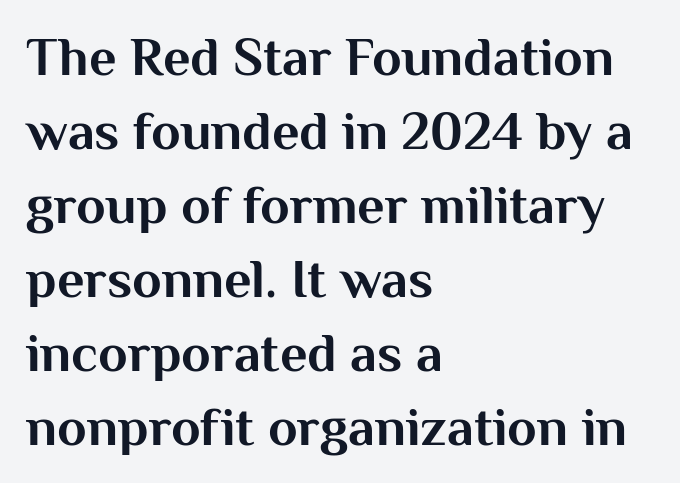
The image shows 54 px bold sans-serif type, upright; set left-aligned, normal line spacing (1.37x), normal letter spacing, not underlined; medium stroke contrast and a medium x-height.
